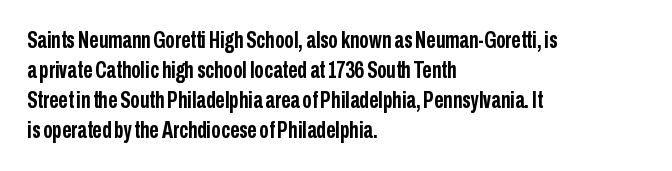
Q: Is the text bold? A: Yes.
Q: Is the text italic (slanted)? A: No, it is upright.
Q: Is the text underlined? A: No.
Q: How is the paragraph aligned? A: Left-aligned.
Q: Is the spacing between letters normal or unusually wide? A: Normal.
Q: Is the spacing between lines tight, normal or loose? A: Normal.
